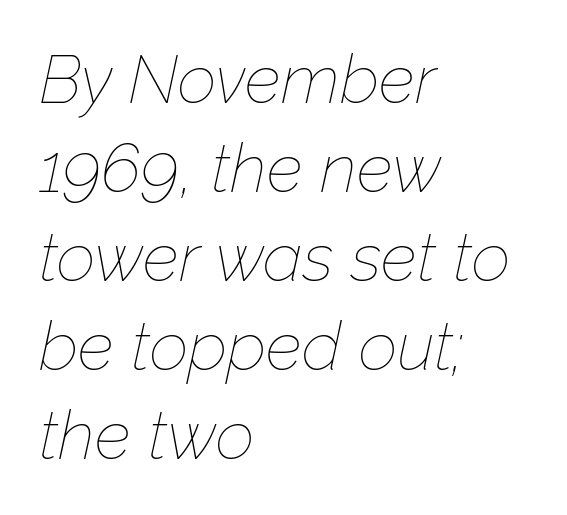
The image shows 68 px thin type, italic (leaning right); set left-aligned, normal line spacing (1.31x), normal letter spacing, not underlined; low stroke contrast and a medium x-height.
